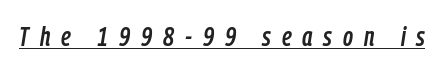
{"italic": "yes", "lean": "right", "slant_degrees": 9, "underline": "yes", "letter_spacing": "wide", "letter_spacing_em": 0.4, "glyph_px": 27}
